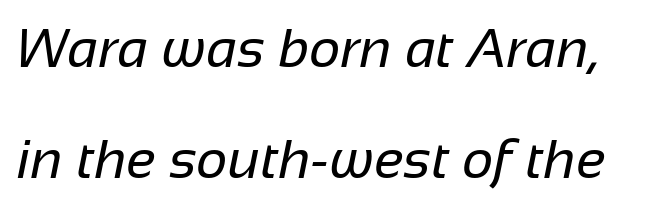
{"serif": "no", "bold": "no", "weight": "regular", "width": "normal", "stroke_contrast": "low", "x_height": "medium", "monospaced": "no", "underline": "no", "line_spacing": "loose", "line_spacing_ratio": 2.02, "letter_spacing": "normal", "letter_spacing_em": 0.0, "glyph_px": 55}
